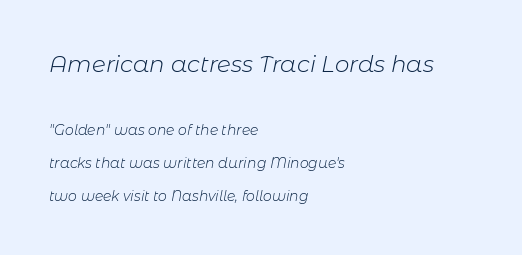
The image shows 23 px text type, italic (leaning right); set left-aligned, loose line spacing (2.35x), normal letter spacing, not underlined; the first (top) block is 1.64x larger.
